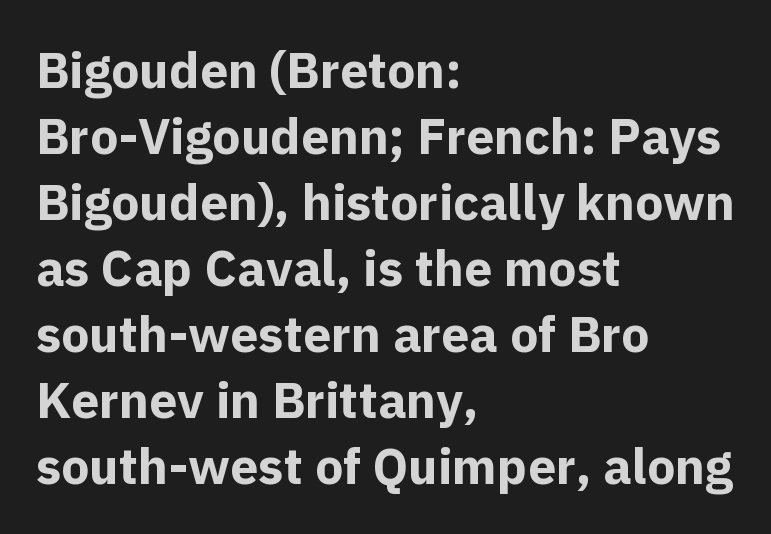
The image shows 50 px bold sans-serif type, upright; set left-aligned, normal line spacing (1.32x), normal letter spacing, not underlined; a medium x-height.
